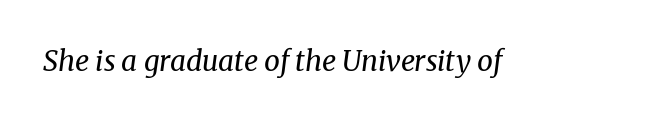
The image shows 28 px regular-weight serif type, italic (leaning right); set normal letter spacing, not underlined; medium stroke contrast and a medium x-height.
